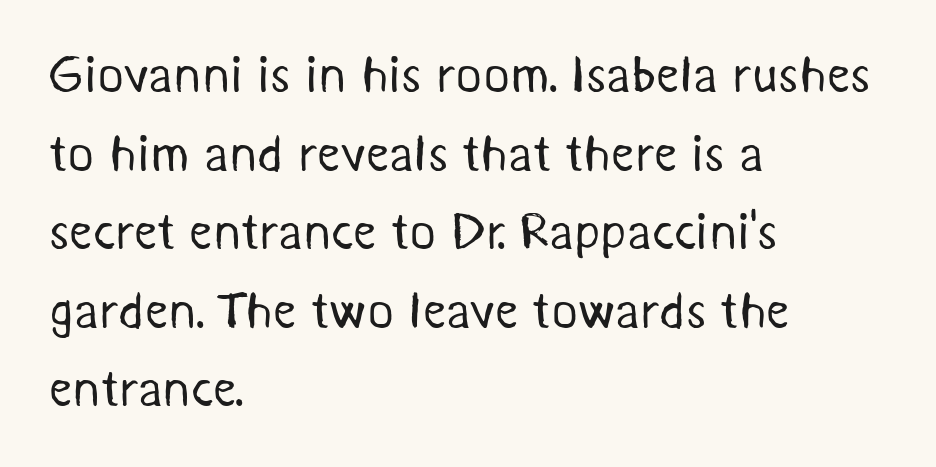
Q: Is the text bold? A: No.
Q: Is the typeface a serif or a sans-serif typeface? A: Sans-serif.
Q: Is the text underlined? A: No.
Q: How is the paragraph aligned? A: Left-aligned.
Q: Is the spacing between letters normal or unusually wide? A: Normal.
Q: Is the spacing between lines tight, normal or loose? A: Normal.
Q: Width (condensed, normal, or wide)? A: Normal.
Q: Stroke contrast? A: Medium.
Q: x-height? A: Medium.
Q: Monospaced? A: No.
